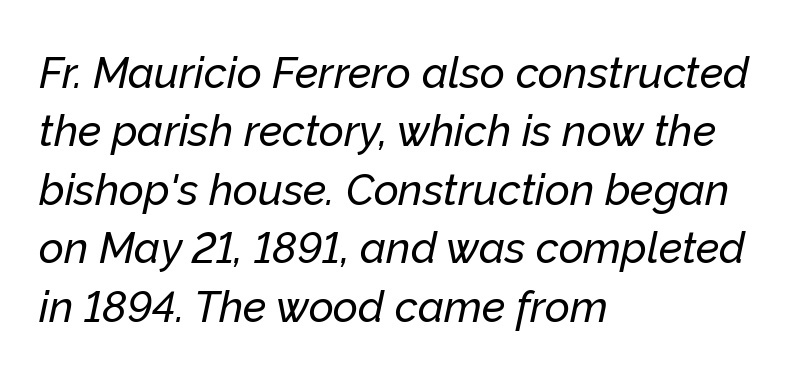
Q: Is the text italic (slanted)? A: Yes, it leans right by about 12 degrees.
Q: Is the text underlined? A: No.
Q: How is the paragraph aligned? A: Left-aligned.
Q: Is the spacing between letters normal or unusually wide? A: Normal.
Q: Is the spacing between lines tight, normal or loose? A: Normal.
Q: Width (condensed, normal, or wide)? A: Normal.
Q: Stroke contrast? A: Low.
Q: x-height? A: Medium.
Q: Monospaced? A: No.
